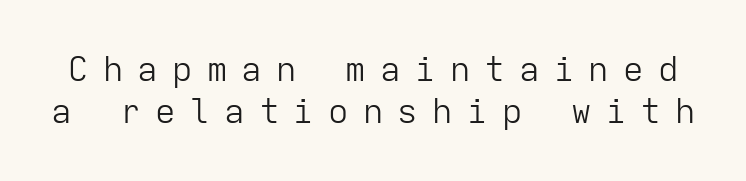
Q: Is the text bold? A: No.
Q: Is the text italic (slanted)? A: No, it is upright.
Q: Is the typeface a serif or a sans-serif typeface? A: Sans-serif.
Q: Is the text underlined? A: No.
Q: Is the spacing between letters normal or unusually wide? A: Unusually wide.
Q: Width (condensed, normal, or wide)? A: Normal.
Q: Stroke contrast? A: Low.
Q: x-height? A: Medium.
Q: Monospaced? A: Yes.
